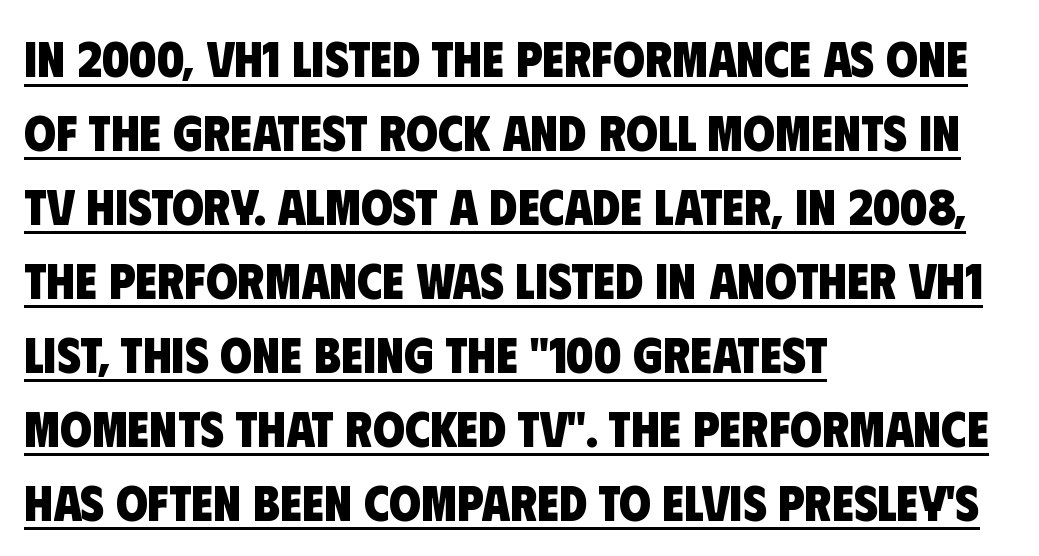
Leading: standard. This sample uses plain, unmodified letter spacing. Every row of glyphs begins at an identical x-position on the left. These lines are rendered in a variable-pitch font. How heavy is the stroke? Heavy — this is a bold. The glyphs in this specimen are sans serif.
